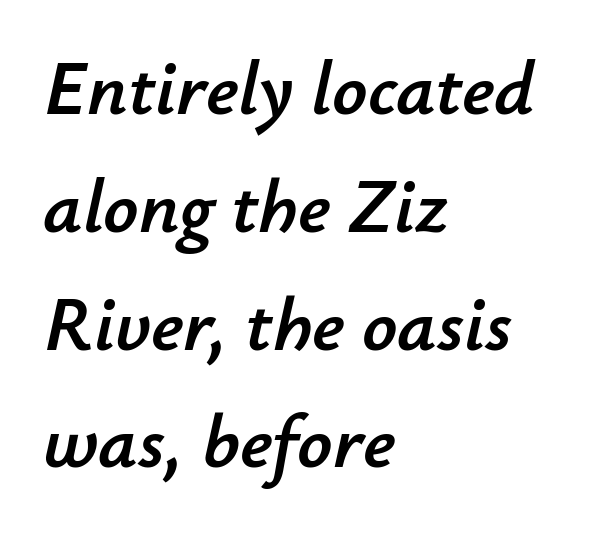
{"italic": "yes", "lean": "right", "slant_degrees": 12, "width": "normal", "stroke_contrast": "low", "x_height": "small", "monospaced": "no", "underline": "no", "align": "left", "line_spacing": "normal", "line_spacing_ratio": 1.53, "letter_spacing": "normal", "letter_spacing_em": 0.0, "glyph_px": 77}
